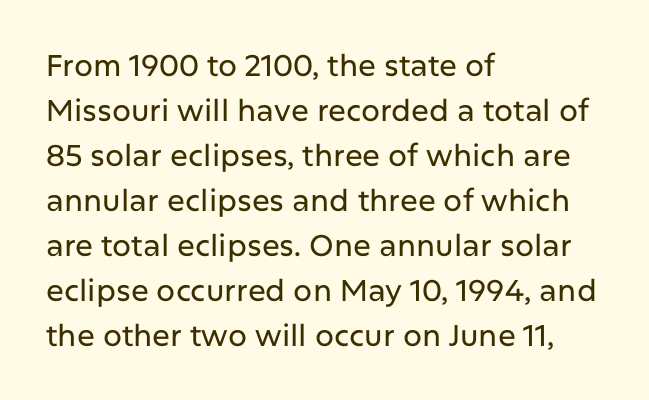
The image shows 30 px sans-serif type, upright; set left-aligned, normal line spacing (1.5x), normal letter spacing, not underlined; low stroke contrast and a medium x-height.
